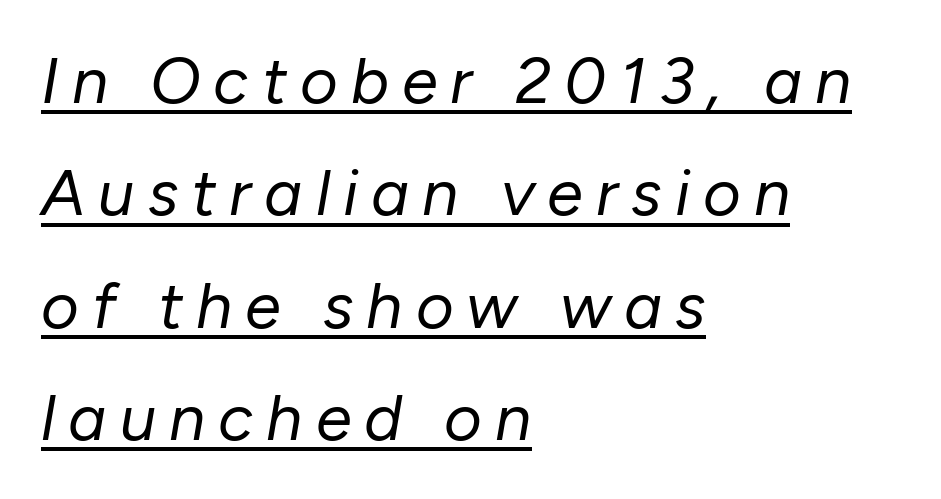
Q: Is the text bold? A: No.
Q: Is the text italic (slanted)? A: Yes, it leans right by about 10 degrees.
Q: Is the text underlined? A: Yes.
Q: How is the paragraph aligned? A: Left-aligned.
Q: Is the spacing between letters normal or unusually wide? A: Unusually wide.
Q: Width (condensed, normal, or wide)? A: Normal.
Q: Stroke contrast? A: Low.
Q: x-height? A: Medium.
Q: Monospaced? A: No.
